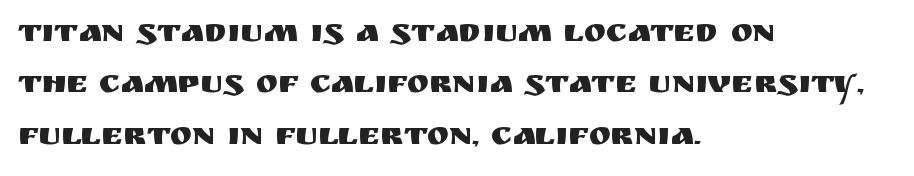
The image shows 33 px sans-serif type, upright; set left-aligned, normal line spacing (1.56x), normal letter spacing, not underlined; medium stroke contrast and a large x-height.
